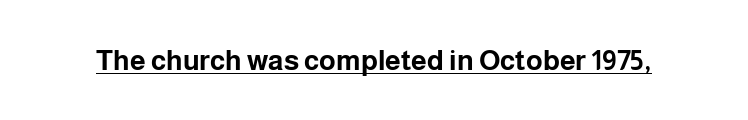
These lines are composed in type without serifs. How are the letters spaced? Ordinarily, with no added tracking. Caption: bold face, heavy strokes. This is underlined copy, the kind a proofreader might mark for attention. This sample uses an upright cut, with every glyph sitting square on the baseline. Each letter keeps its own natural width here, so spacing adapts to shape.
